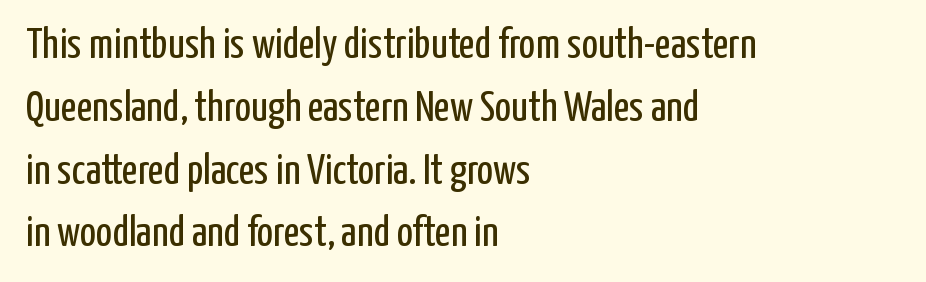
{"serif": "no", "italic": "no", "bold": "no", "weight": "regular", "width": "condensed", "stroke_contrast": "low", "x_height": "medium", "monospaced": "no", "underline": "no", "align": "left", "line_spacing": "normal", "line_spacing_ratio": 1.46, "letter_spacing": "normal", "letter_spacing_em": 0.0, "glyph_px": 43}
